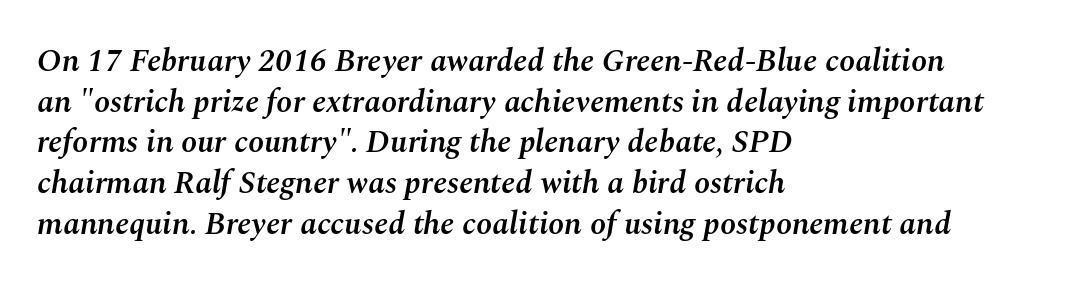
The image shows 32 px semibold type, italic (leaning right); set left-aligned, normal line spacing (1.27x), normal letter spacing, not underlined; medium stroke contrast and a medium x-height.
